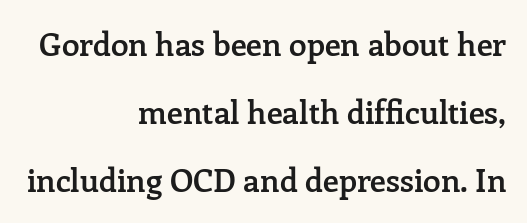
Q: Is the text bold? A: Semi-bold.
Q: Is the text italic (slanted)? A: No, it is upright.
Q: Is the typeface a serif or a sans-serif typeface? A: Serif.
Q: Is the text underlined? A: No.
Q: How is the paragraph aligned? A: Right-aligned.
Q: Is the spacing between letters normal or unusually wide? A: Normal.
Q: Is the spacing between lines tight, normal or loose? A: Loose.
Q: Width (condensed, normal, or wide)? A: Normal.
Q: Stroke contrast? A: Low.
Q: x-height? A: Medium.
Q: Monospaced? A: No.
